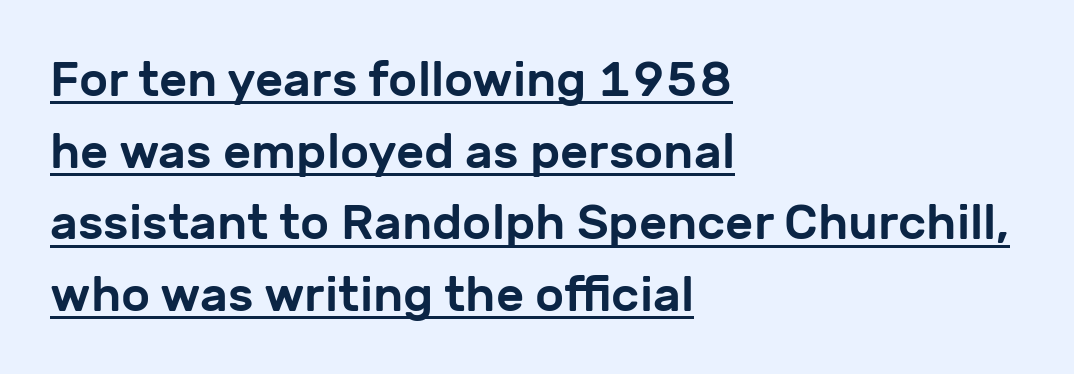
{"serif": "no", "italic": "no", "width": "normal", "stroke_contrast": "low", "x_height": "medium", "monospaced": "no", "underline": "yes", "align": "left", "line_spacing": "normal", "line_spacing_ratio": 1.46, "letter_spacing": "normal", "letter_spacing_em": 0.0, "glyph_px": 49}
